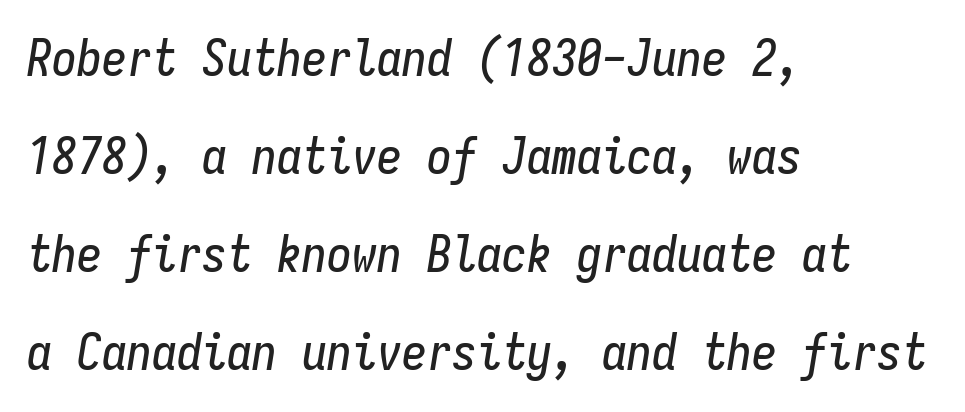
{"italic": "yes", "lean": "right", "slant_degrees": 9, "width": "condensed", "stroke_contrast": "low", "x_height": "medium", "monospaced": "yes", "underline": "no", "align": "left", "line_spacing": "loose", "line_spacing_ratio": 1.96, "letter_spacing": "normal", "letter_spacing_em": 0.0, "glyph_px": 50}
